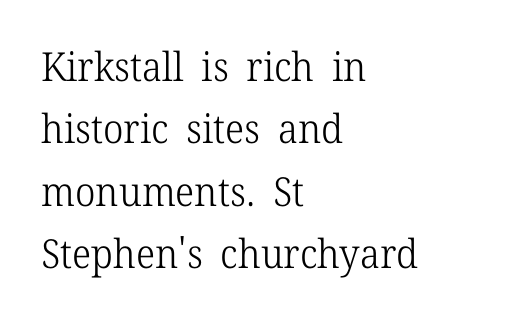
Q: Is the text bold? A: No.
Q: Is the text italic (slanted)? A: No, it is upright.
Q: Is the typeface a serif or a sans-serif typeface? A: Serif.
Q: Is the text underlined? A: No.
Q: How is the paragraph aligned? A: Left-aligned.
Q: Is the spacing between letters normal or unusually wide? A: Normal.
Q: Is the spacing between lines tight, normal or loose? A: Normal.
Q: Width (condensed, normal, or wide)? A: Normal.
Q: Stroke contrast? A: Low.
Q: x-height? A: Medium.
Q: Monospaced? A: No.
